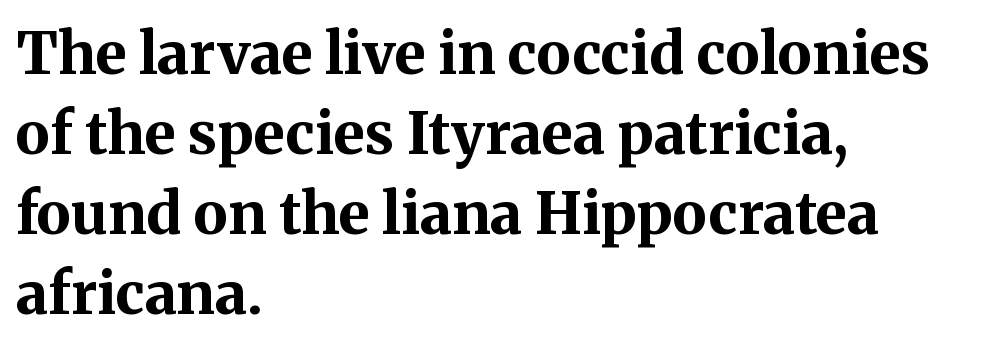
{"serif": "yes", "italic": "no", "bold": "yes", "weight": "bold", "width": "normal", "stroke_contrast": "medium", "x_height": "medium", "monospaced": "no", "underline": "no", "align": "left", "line_spacing": "normal", "line_spacing_ratio": 1.38, "letter_spacing": "normal", "letter_spacing_em": 0.0, "glyph_px": 58}
